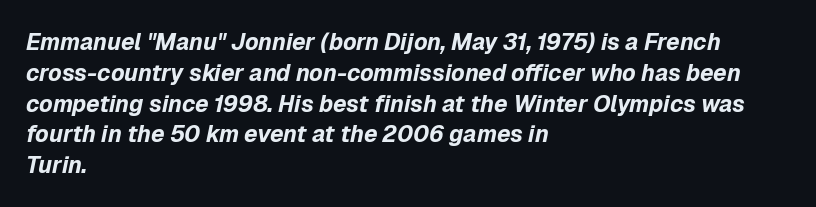
Q: Is the text bold? A: Yes.
Q: Is the text italic (slanted)? A: Yes, it leans right by about 12 degrees.
Q: Is the text underlined? A: No.
Q: How is the paragraph aligned? A: Left-aligned.
Q: Is the spacing between letters normal or unusually wide? A: Normal.
Q: Is the spacing between lines tight, normal or loose? A: Normal.
